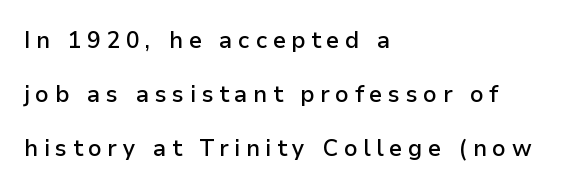
Quick note: underline off. Quick note: interline space is abundant. Spacing between characters has been opened up far beyond the box default. Each glyph is drawn with semibold strokes, heavier than normal yet not fully bold.
